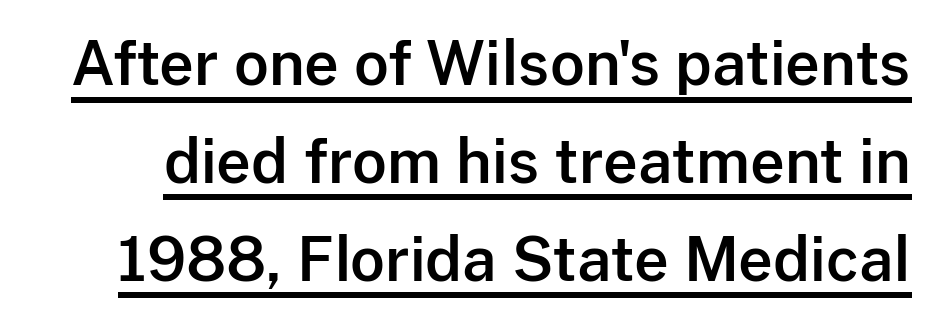
Q: Is the text italic (slanted)? A: No, it is upright.
Q: Is the typeface a serif or a sans-serif typeface? A: Sans-serif.
Q: Is the text underlined? A: Yes.
Q: Is the spacing between letters normal or unusually wide? A: Normal.
Q: Is the spacing between lines tight, normal or loose? A: Normal.
Q: Width (condensed, normal, or wide)? A: Normal.
Q: Stroke contrast? A: Low.
Q: x-height? A: Medium.
Q: Monospaced? A: No.
